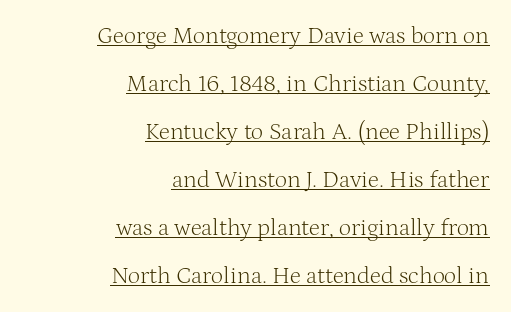
The image shows 24 px text type, upright; set right-aligned, loose line spacing (2.0x), normal letter spacing, underlined.
